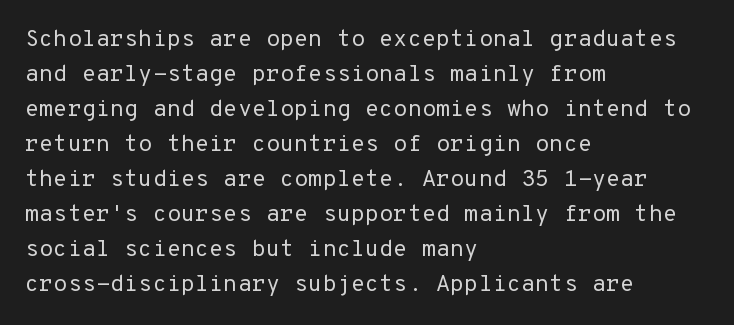
Weight: not bold — regular or lighter. The typesetter chose a ragged-right arrangement here. Each new line begins a customary step beneath the previous one. You could call the tracking neutral — neither tight nor loose. Only glyphs here, with clear space below each row. You can tell it's not italic because the verticals are truly vertical.
